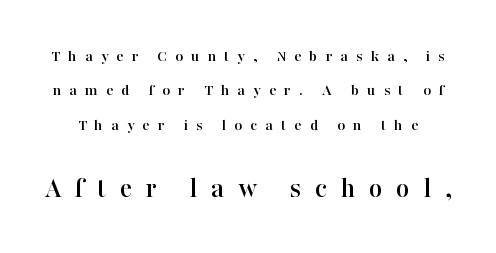
{"serif": "yes", "italic": "no", "width": "normal", "stroke_contrast": "high", "x_height": "medium", "monospaced": "no", "underline": "no", "line_spacing": "loose", "line_spacing_ratio": 2.02, "letter_spacing": "wide", "letter_spacing_em": 0.47, "larger_block": "second", "size_ratio": 1.71, "glyph_px": 29}
